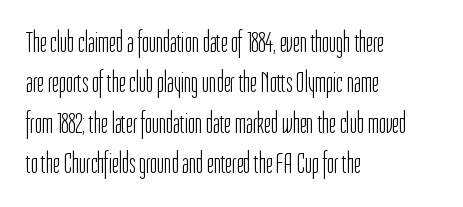
The image shows 30 px light, condensed sans-serif type, upright; set left-aligned, normal line spacing (1.35x), normal letter spacing, not underlined; low stroke contrast and a medium x-height.
